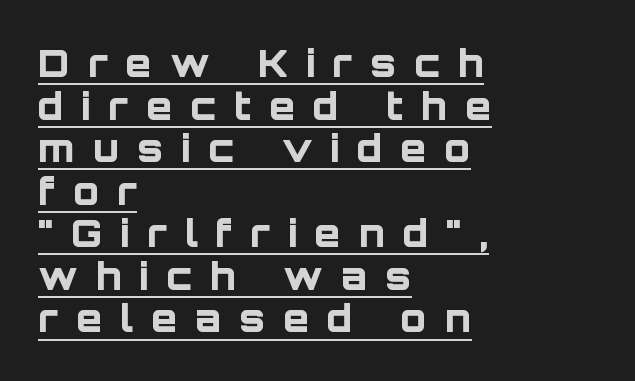
{"serif": "no", "italic": "no", "bold": "yes", "weight": "bold", "width": "normal", "stroke_contrast": "low", "x_height": "large", "monospaced": "no", "underline": "yes", "align": "left", "line_spacing": "tight", "line_spacing_ratio": 1.12, "letter_spacing": "wide", "letter_spacing_em": 0.47, "glyph_px": 38}
